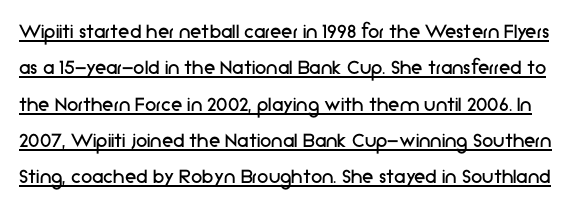
The image shows 23 px text type, upright; set normal line spacing (1.58x), normal letter spacing, underlined.
